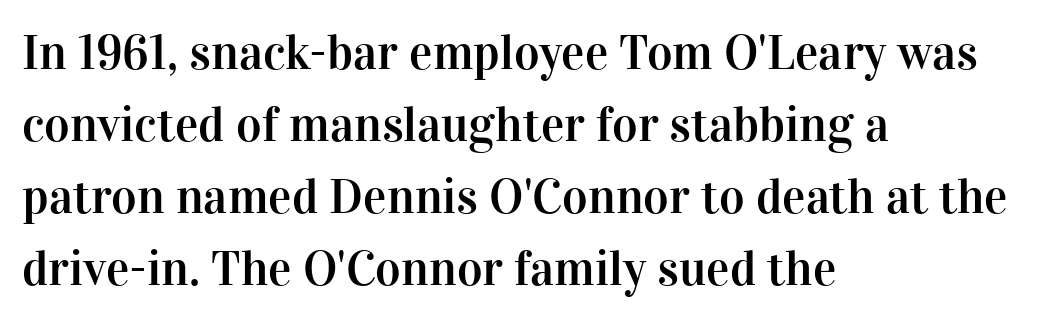
Q: Is the text italic (slanted)? A: No, it is upright.
Q: Is the typeface a serif or a sans-serif typeface? A: Serif.
Q: Is the text underlined? A: No.
Q: How is the paragraph aligned? A: Left-aligned.
Q: Is the spacing between letters normal or unusually wide? A: Normal.
Q: Is the spacing between lines tight, normal or loose? A: Normal.
Q: Width (condensed, normal, or wide)? A: Normal.
Q: Stroke contrast? A: High.
Q: x-height? A: Medium.
Q: Monospaced? A: No.
